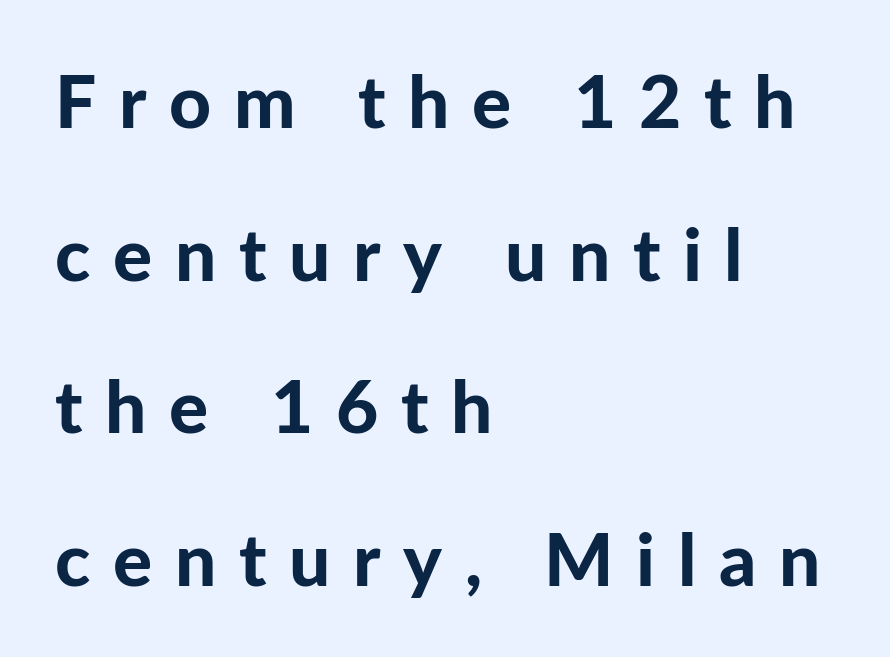
{"serif": "no", "italic": "no", "bold": "yes", "weight": "bold", "width": "normal", "stroke_contrast": "low", "x_height": "medium", "monospaced": "no", "underline": "no", "align": "left", "line_spacing": "loose", "line_spacing_ratio": 2.09, "letter_spacing": "wide", "letter_spacing_em": 0.31, "glyph_px": 73}
